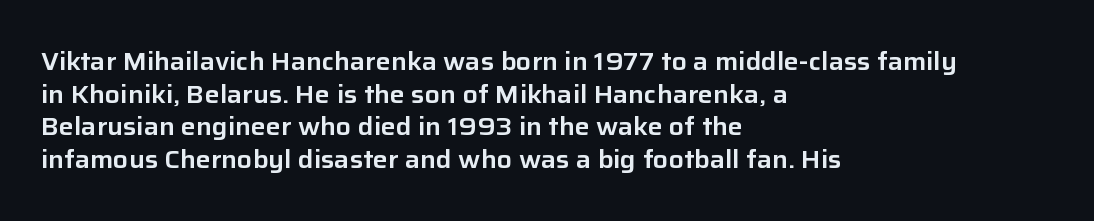
The image shows 25 px text type, upright; set left-aligned, normal line spacing (1.31x), normal letter spacing, not underlined.
